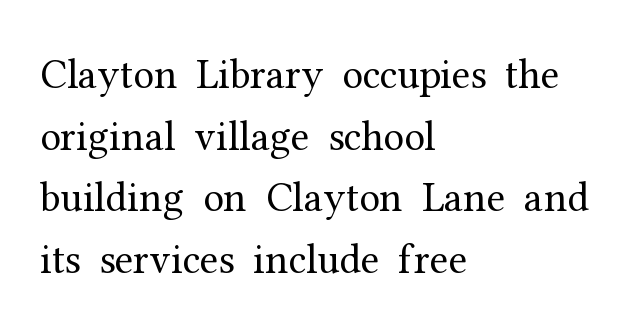
The image shows 42 px regular-weight serif type, upright; set left-aligned, normal line spacing (1.47x), normal letter spacing, not underlined; medium stroke contrast and a medium x-height.
